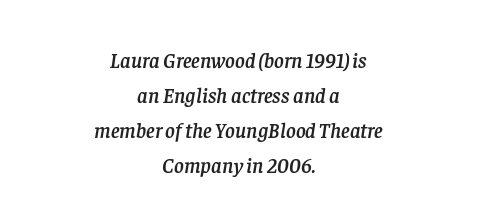
Check under the words: just untouched page. Notice how the passage keeps no hard edge, just a central spine. Compared with typical paragraphs, the rows here are spaced about the same. No extra tracking has been applied to these lines. Observe the lean: these are italic letterforms.
